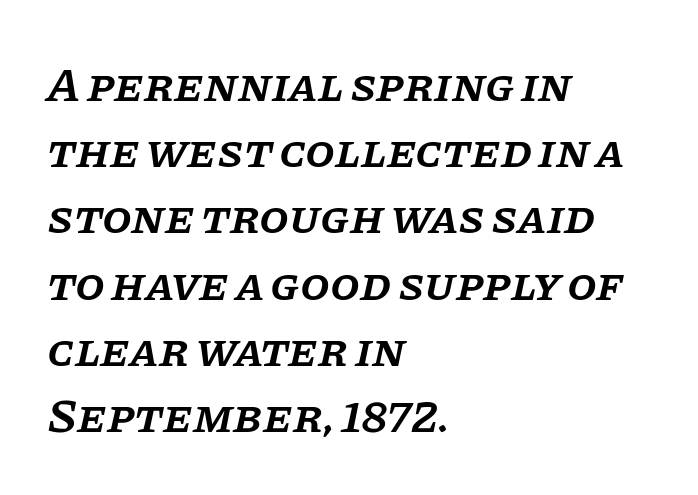
{"serif": "yes", "italic": "yes", "lean": "right", "slant_degrees": 11, "bold": "semi", "weight": "semibold", "width": "normal", "stroke_contrast": "low", "x_height": "large", "monospaced": "no", "underline": "no", "align": "left", "line_spacing": "normal", "line_spacing_ratio": 1.38, "letter_spacing": "normal", "letter_spacing_em": 0.0, "glyph_px": 48}
